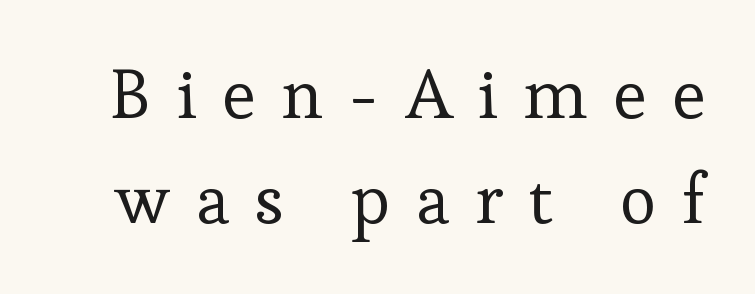
{"serif": "yes", "italic": "no", "bold": "no", "weight": "regular", "width": "normal", "stroke_contrast": "low", "x_height": "medium", "monospaced": "no", "underline": "no", "line_spacing": "normal", "line_spacing_ratio": 1.52, "letter_spacing": "wide", "letter_spacing_em": 0.37, "glyph_px": 69}
